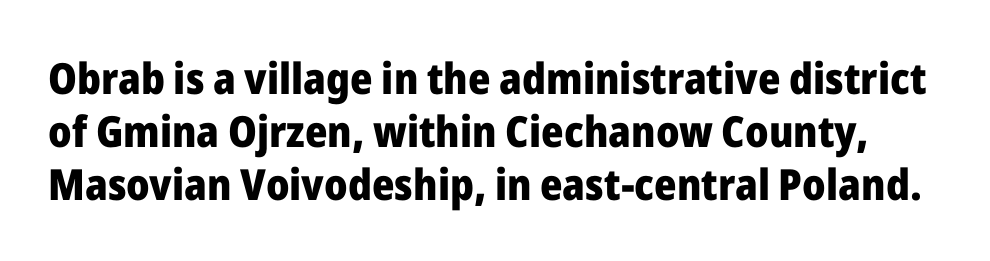
Q: Is the text bold? A: Yes.
Q: Is the text italic (slanted)? A: No, it is upright.
Q: Is the typeface a serif or a sans-serif typeface? A: Sans-serif.
Q: Is the text underlined? A: No.
Q: Is the spacing between letters normal or unusually wide? A: Normal.
Q: Width (condensed, normal, or wide)? A: Normal.
Q: Stroke contrast? A: Low.
Q: x-height? A: Medium.
Q: Monospaced? A: No.
